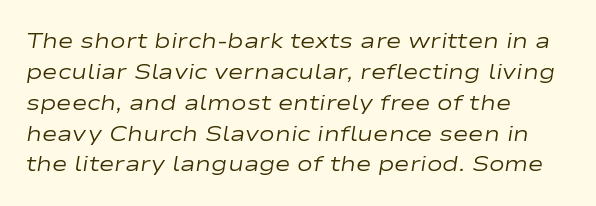
The image shows 21 px text type, italic (leaning right); set left-aligned, normal line spacing (1.47x), normal letter spacing, not underlined.
